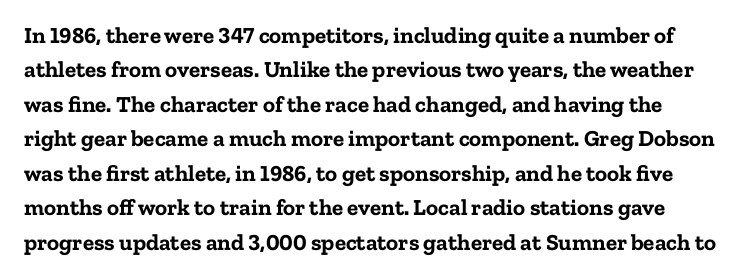
The words here are not underlined. The passage shown is emphatically bold. Ordinary non-slanted type is in use. What's the leading like? Ordinary, nothing unusual. Tracking value appears to be zero — textbook default spacing.
